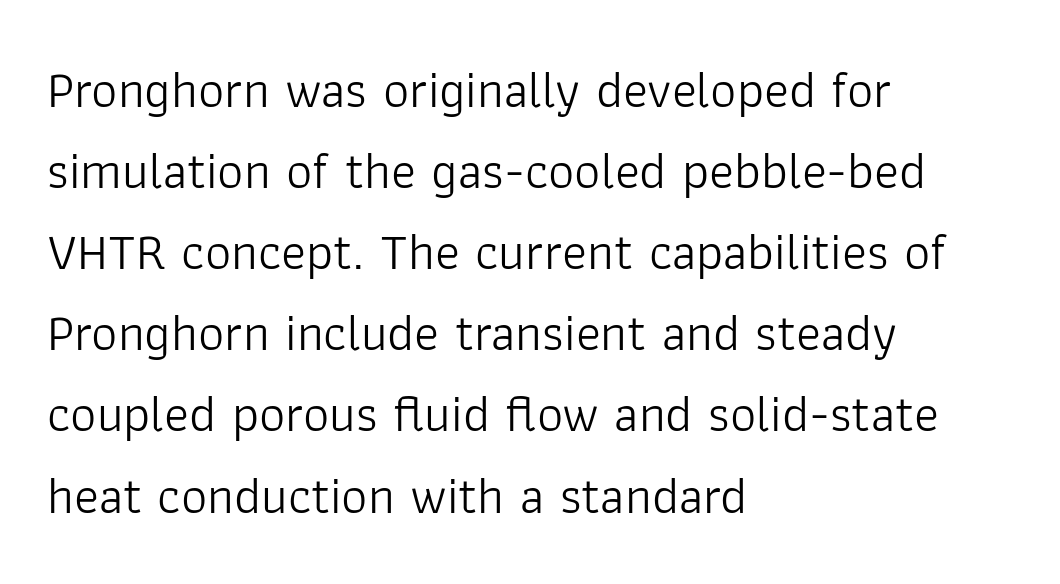
{"serif": "no", "italic": "no", "bold": "no", "weight": "light", "width": "normal", "stroke_contrast": "low", "x_height": "medium", "monospaced": "no", "underline": "no", "align": "left", "line_spacing": "normal", "line_spacing_ratio": 1.56, "letter_spacing": "normal", "letter_spacing_em": 0.0, "glyph_px": 52}
